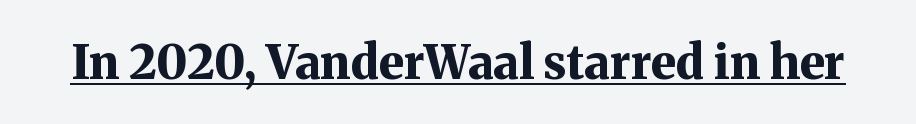
Emphasis by weight is at full strength: bold. Here the designer chose a conventional face with non-uniform glyph widths. This rendering leaves character spacing at its baseline value. Upright lettering throughout. A serif font was chosen for this passage. Underline: present.
